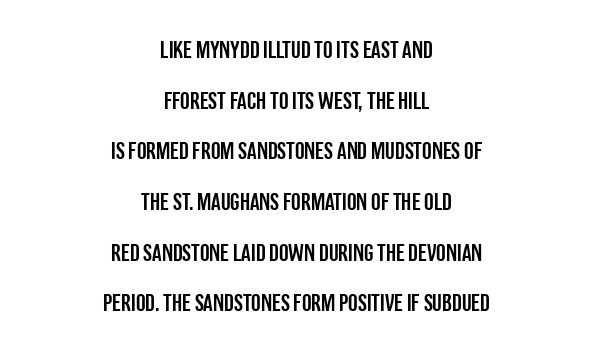
The image shows 24 px text type, upright; set centered, loose line spacing (2.11x), normal letter spacing, not underlined.
